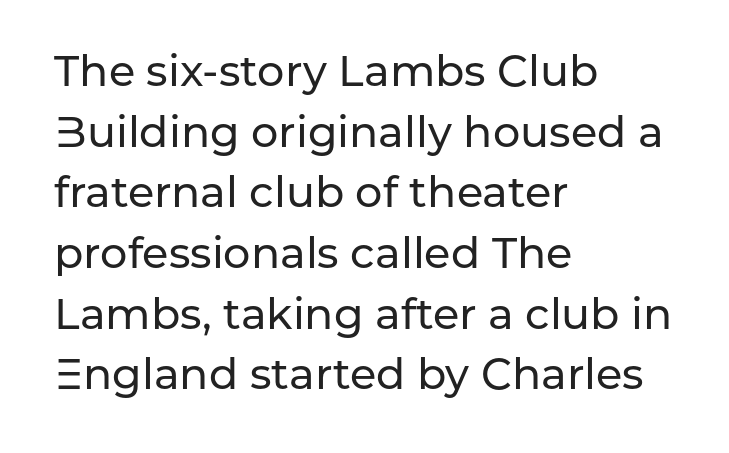
Looks like regular typesetting: each glyph gets only the width it needs. The specimen reads as upright at a glance. A sans-serif font was chosen for this passage. Teacher's note: observe the even left margin — that is flush-left alignment.
